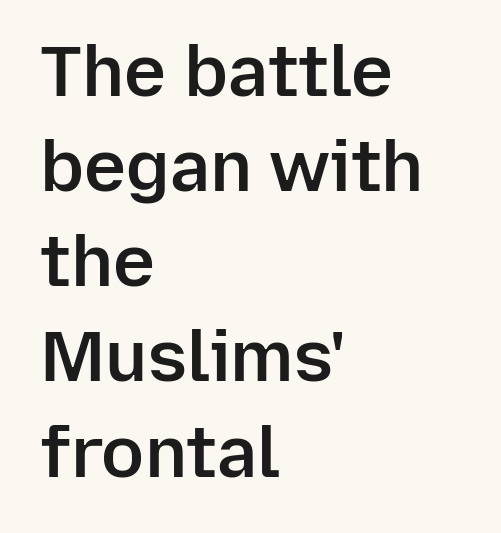
The image shows 71 px semibold sans-serif type, upright; set left-aligned, normal line spacing (1.34x), normal letter spacing, not underlined; low stroke contrast and a medium x-height.
